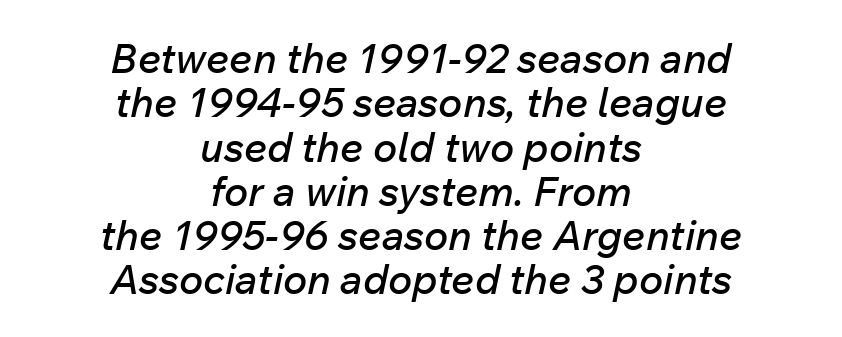
{"italic": "yes", "lean": "right", "slant_degrees": 12, "width": "normal", "stroke_contrast": "low", "x_height": "medium", "monospaced": "no", "underline": "no", "align": "center", "line_spacing": "tight", "line_spacing_ratio": 1.08, "letter_spacing": "normal", "letter_spacing_em": 0.0, "glyph_px": 41}
